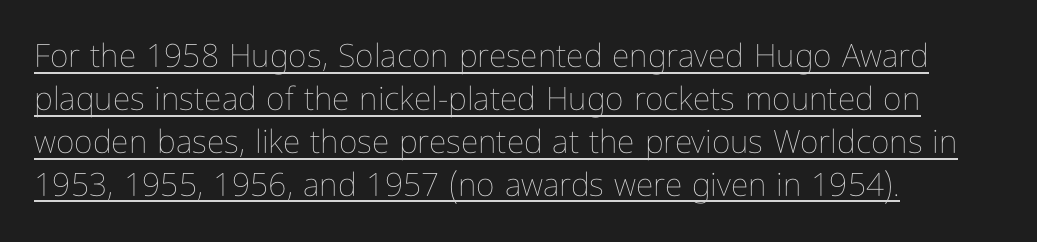
Q: Is the text bold? A: No.
Q: Is the text italic (slanted)? A: No, it is upright.
Q: Is the text underlined? A: Yes.
Q: How is the paragraph aligned? A: Left-aligned.
Q: Is the spacing between letters normal or unusually wide? A: Normal.
Q: Is the spacing between lines tight, normal or loose? A: Normal.
Q: Width (condensed, normal, or wide)? A: Condensed.
Q: Stroke contrast? A: Low.
Q: x-height? A: Medium.
Q: Monospaced? A: No.
